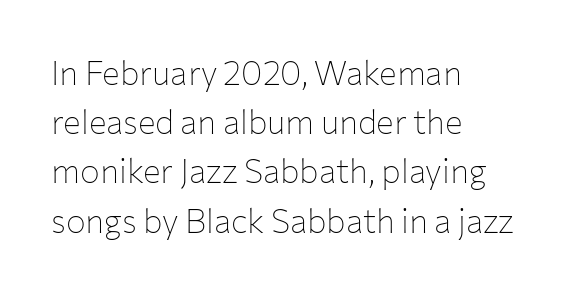
Italic? Not at all — the glyphs are vertical. The baseline area is clear. Caption: standard tracking, unaltered. The letterforms sit at book weight or below.
